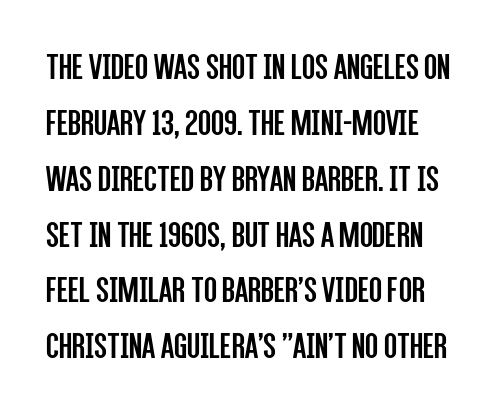
Q: Is the text bold? A: No.
Q: Is the text italic (slanted)? A: No, it is upright.
Q: Is the typeface a serif or a sans-serif typeface? A: Sans-serif.
Q: Is the text underlined? A: No.
Q: Is the spacing between letters normal or unusually wide? A: Normal.
Q: Is the spacing between lines tight, normal or loose? A: Normal.
Q: Width (condensed, normal, or wide)? A: Condensed.
Q: Stroke contrast? A: Low.
Q: x-height? A: Large.
Q: Monospaced? A: No.
